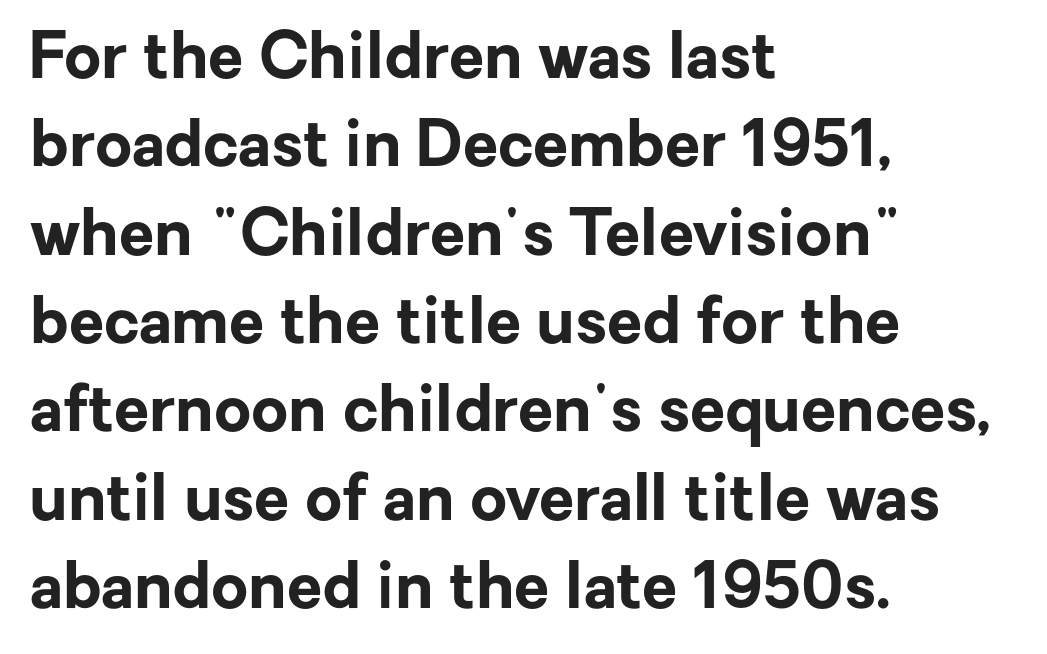
The image shows 64 px bold sans-serif type, upright; set left-aligned, normal line spacing (1.38x), normal letter spacing, not underlined; low stroke contrast and a medium x-height.
